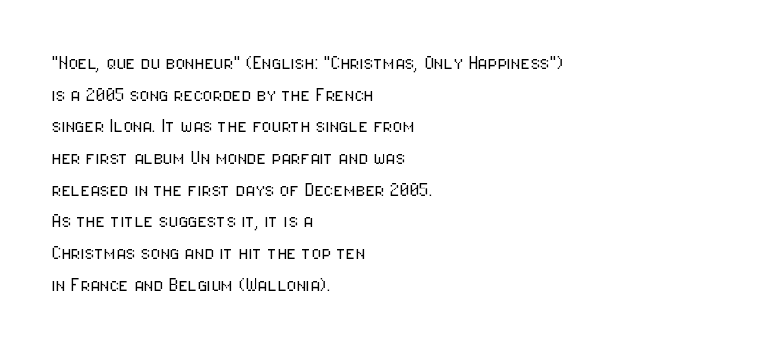
The image shows 22 px text type, upright; set left-aligned, normal line spacing (1.44x), normal letter spacing, not underlined.
